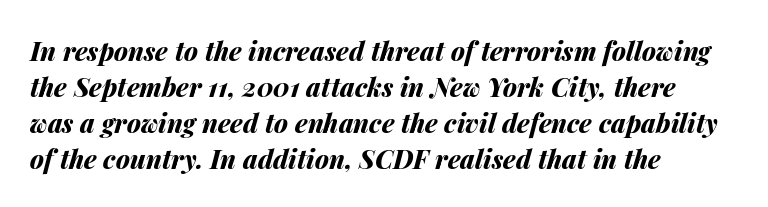
Q: Is the text bold? A: Yes.
Q: Is the text italic (slanted)? A: Yes, it leans right by about 14 degrees.
Q: Is the text underlined? A: No.
Q: How is the paragraph aligned? A: Left-aligned.
Q: Is the spacing between letters normal or unusually wide? A: Normal.
Q: Is the spacing between lines tight, normal or loose? A: Normal.
